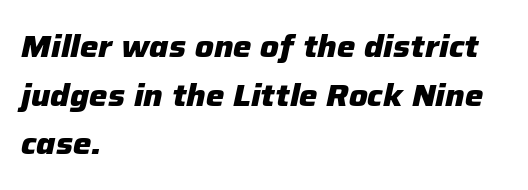
Think of a printed novel: that variable character pitch is what you see here. If you drew a line through each stem, it would be angled. Spacing between characters is what you'd get straight out of the box. Typeset ragged right — the left edge is the straight one. The rows are spaced the way most documents space them.
